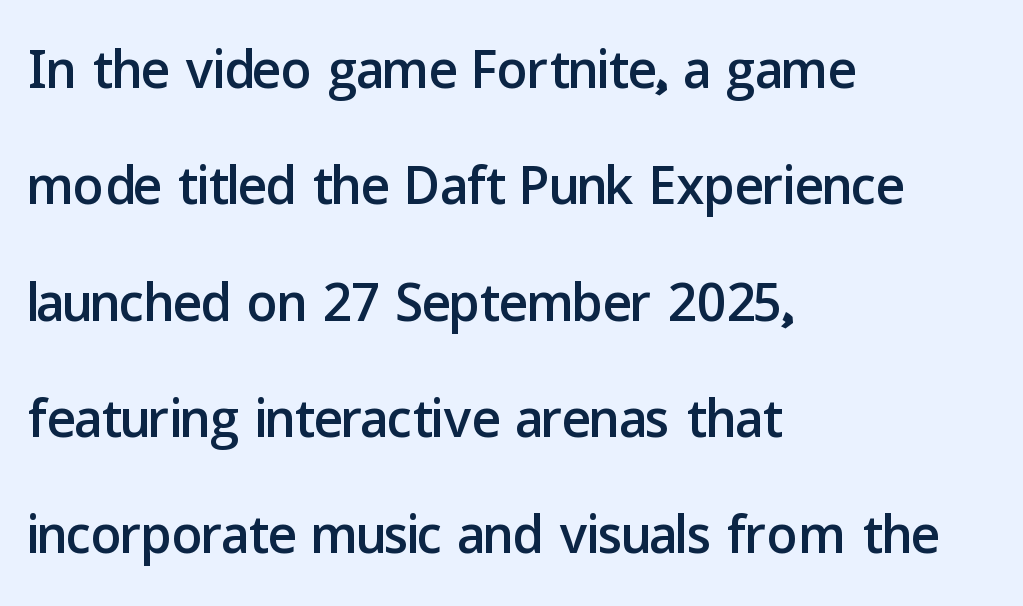
{"serif": "no", "italic": "no", "width": "normal", "stroke_contrast": "low", "x_height": "medium", "monospaced": "no", "underline": "no", "align": "left", "line_spacing": "normal", "line_spacing_ratio": 1.53, "letter_spacing": "normal", "letter_spacing_em": 0.0, "glyph_px": 76}
